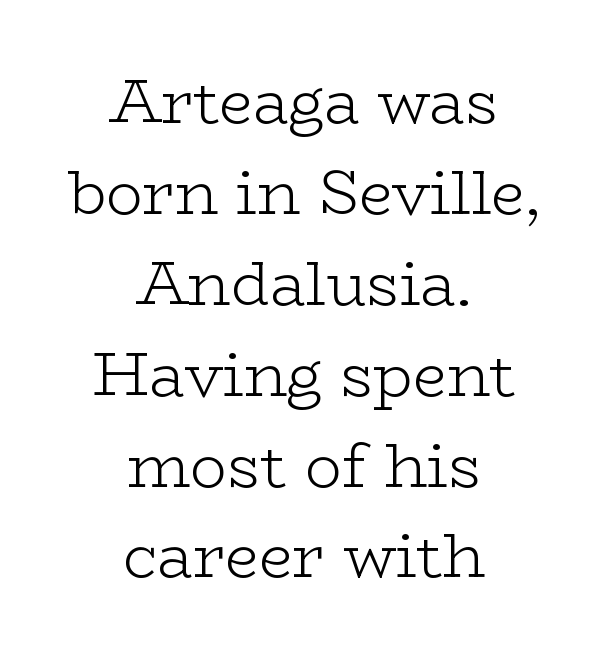
The image shows 61 px light, wide serif type, upright; set centered, normal line spacing (1.49x), normal letter spacing, not underlined; low stroke contrast and a medium x-height.
